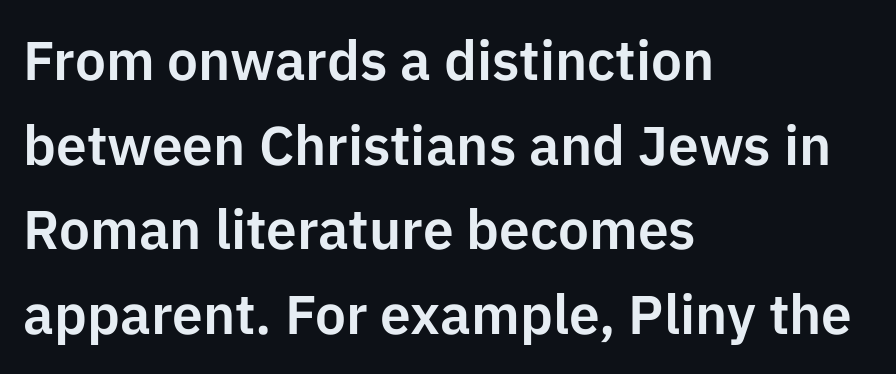
{"serif": "no", "italic": "no", "width": "normal", "stroke_contrast": "low", "x_height": "medium", "monospaced": "no", "underline": "no", "align": "left", "line_spacing": "normal", "line_spacing_ratio": 1.54, "letter_spacing": "normal", "letter_spacing_em": 0.0, "glyph_px": 55}
